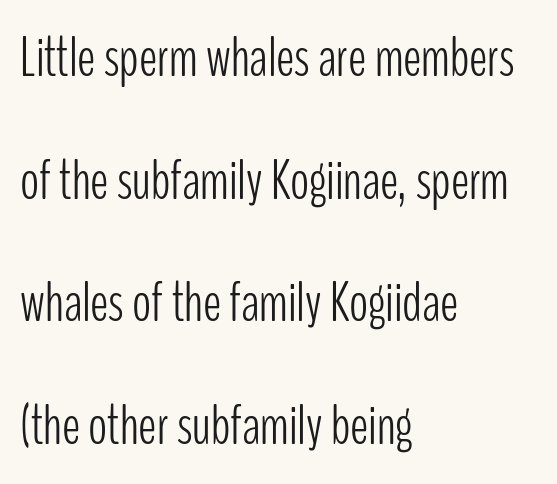
No word sits above an underline. This sample has the flowing, uneven cadence of proportional lettering. The paragraph has a hard left edge and a soft right edge. Tracking value appears to be zero — textbook default spacing.
